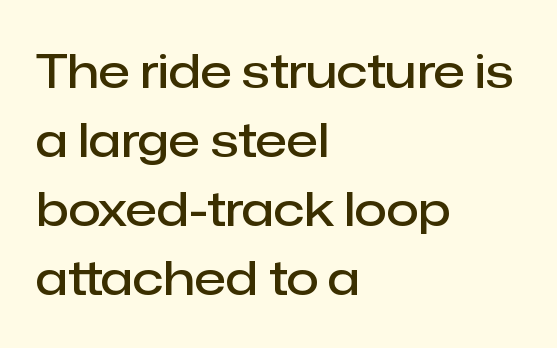
Tall strokes in this sample are plumb rather than angled. Regarding serifs, this sample does without them. The horizontal fit of the characters is conventional and even. Any mark beneath the type? The region is blank. The lines sit at an ordinary, default distance from one another.
